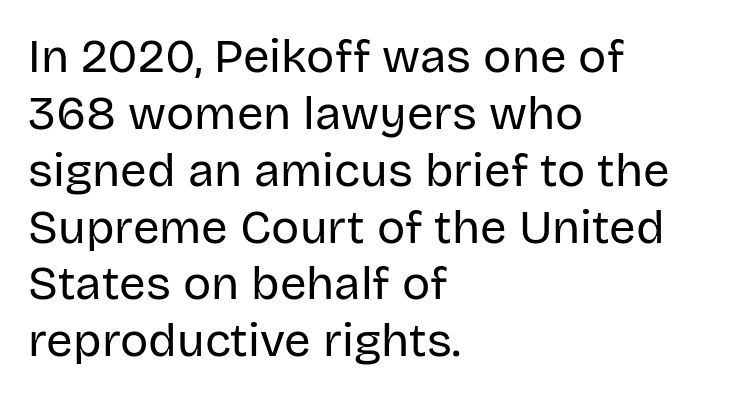
The image shows 47 px regular-weight sans-serif type, upright; set left-aligned, line spacing 1.21x, normal letter spacing, not underlined; low stroke contrast and a large x-height.
